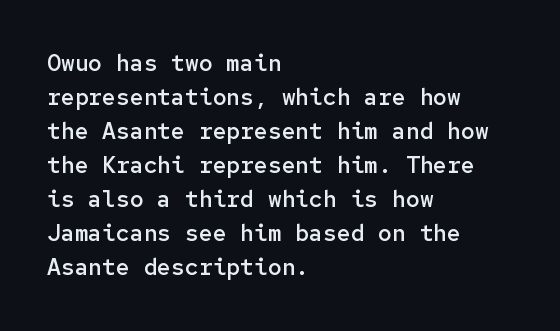
{"italic": "no", "bold": "semi", "underline": "no", "align": "left", "line_spacing": "normal", "line_spacing_ratio": 1.48, "letter_spacing": "normal", "letter_spacing_em": 0.0, "glyph_px": 23}
